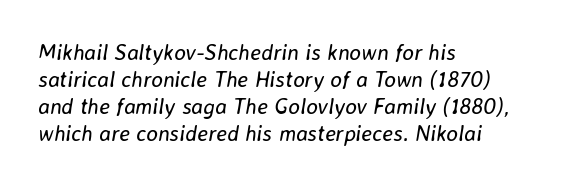
The image shows 22 px text type, italic (leaning right); set left-aligned, line spacing 1.23x, normal letter spacing, not underlined.
